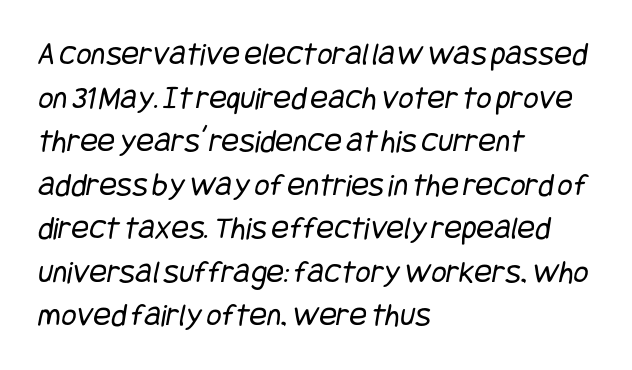
Q: Is the text bold? A: No.
Q: Is the typeface a serif or a sans-serif typeface? A: Sans-serif.
Q: Is the text underlined? A: No.
Q: How is the paragraph aligned? A: Left-aligned.
Q: Is the spacing between letters normal or unusually wide? A: Normal.
Q: Is the spacing between lines tight, normal or loose? A: Normal.
Q: Width (condensed, normal, or wide)? A: Condensed.
Q: Stroke contrast? A: Low.
Q: x-height? A: Large.
